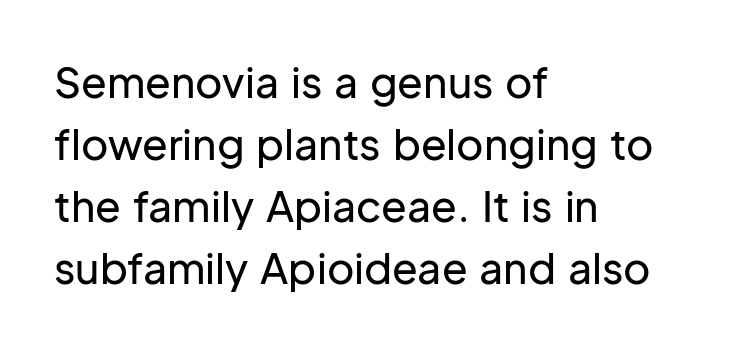
The image shows 42 px sans-serif type, upright; set left-aligned, normal line spacing (1.48x), normal letter spacing, not underlined; low stroke contrast and a medium x-height.
